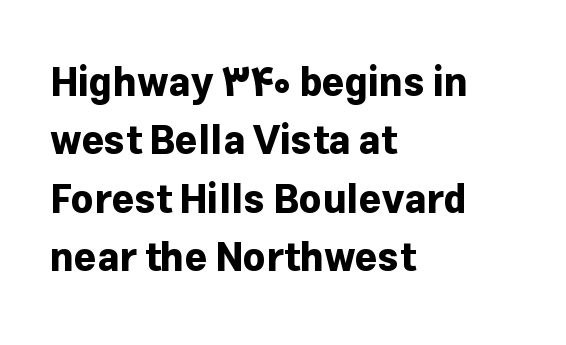
In terms of leading, this rendering sits right in the middle. The type sits square on the baseline with zero lean. A sans-serif font was chosen for this passage. Teacher's note: observe the even left margin — that is flush-left alignment. This sample uses plain, unmodified letter spacing. This sample has the flowing, uneven cadence of proportional lettering.
